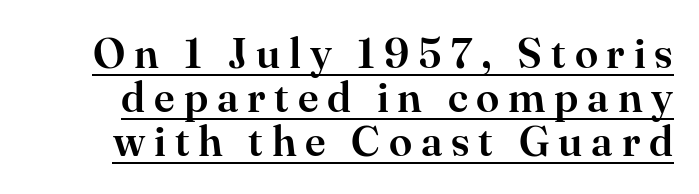
The image shows 42 px serif type, upright; set tight line spacing (1.05x), unusually wide letter spacing (+0.21 em), underlined; high stroke contrast and a small x-height.
